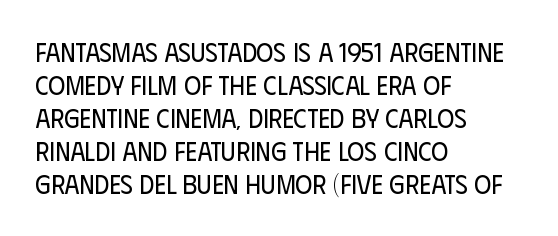
Q: Is the text bold? A: No.
Q: Is the text italic (slanted)? A: No, it is upright.
Q: Is the text underlined? A: No.
Q: How is the paragraph aligned? A: Left-aligned.
Q: Is the spacing between letters normal or unusually wide? A: Normal.
Q: Is the spacing between lines tight, normal or loose? A: Normal.
